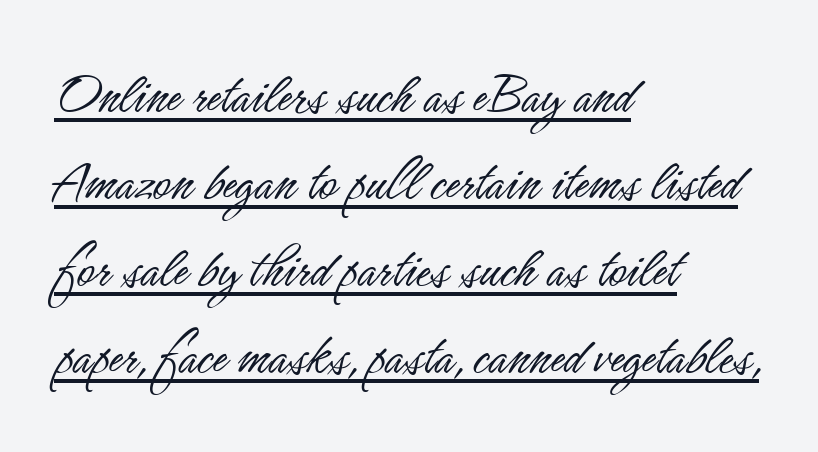
{"serif": "no", "bold": "no", "weight": "light", "width": "condensed", "stroke_contrast": "low", "x_height": "small", "monospaced": "no", "underline": "yes", "align": "left", "line_spacing": "normal", "line_spacing_ratio": 1.45, "letter_spacing": "normal", "letter_spacing_em": 0.0, "glyph_px": 60}
